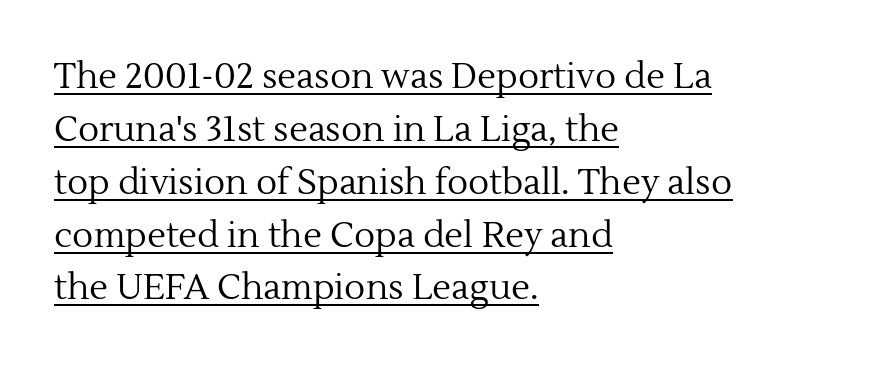
{"serif": "yes", "italic": "no", "bold": "no", "weight": "regular", "width": "normal", "x_height": "medium", "monospaced": "no", "underline": "yes", "align": "left", "line_spacing": "normal", "line_spacing_ratio": 1.51, "letter_spacing": "normal", "letter_spacing_em": 0.0, "glyph_px": 35}
